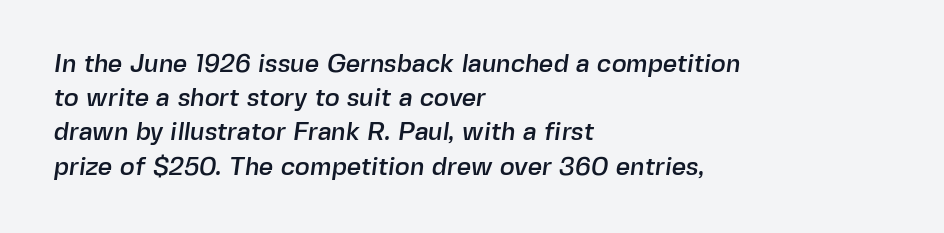
The paragraph has a hard left edge and a soft right edge. The glyphs are unaccompanied by any horizontal stroke below them. You could call the tracking neutral — neither tight nor loose. Vertical spacing — default.
